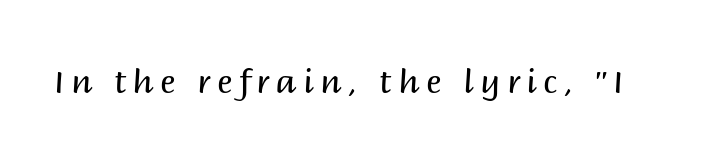
No letter is thick-stroked: the sample isn't bold. The typeface chosen for these lines omits serifs. Glance below the letters and you will spot only blank space. The face used here is proportionally spaced, like ordinary book or web type. The tracking jumps out immediately: characters are airy and widely separated.
